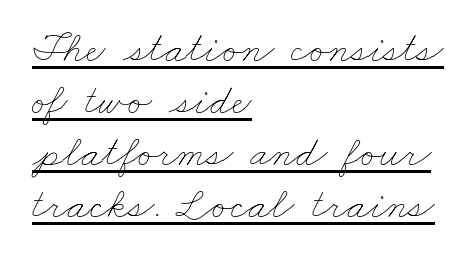
Q: Is the text bold? A: No.
Q: Is the text underlined? A: Yes.
Q: How is the paragraph aligned? A: Left-aligned.
Q: Is the spacing between letters normal or unusually wide? A: Normal.
Q: Width (condensed, normal, or wide)? A: Wide.
Q: Stroke contrast? A: Low.
Q: x-height? A: Small.
Q: Monospaced? A: No.
